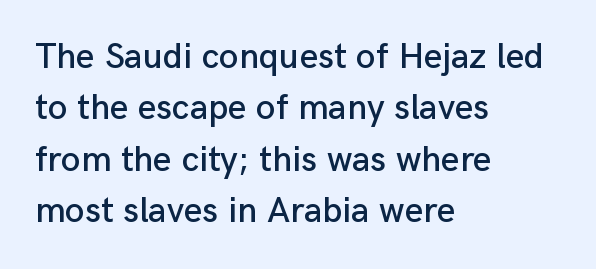
{"serif": "no", "italic": "no", "width": "normal", "stroke_contrast": "low", "x_height": "medium", "monospaced": "no", "underline": "no", "align": "left", "line_spacing": "normal", "line_spacing_ratio": 1.43, "letter_spacing": "normal", "letter_spacing_em": 0.0, "glyph_px": 36}
